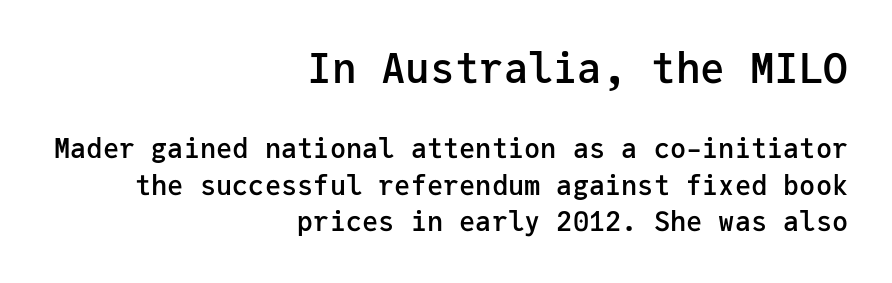
Normally led — the rows are evenly, conventionally spaced. Unlike italic type, these characters show no tilt at all. Students, note that the glyphs here touch the page at normal intervals. Lines of text with bare space underneath.
